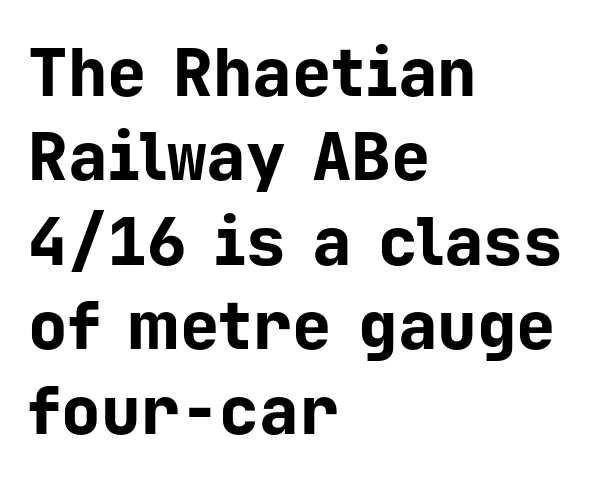
Notice how the passage keeps a crisp vertical edge on the left only. Is the letter spacing exaggerated? No — it looks like the ordinary default. The area under the type is left untouched. Stroke thickness is high; the sample reads as a true bold. Are there feet on the stems? There aren't — it's a sans.
